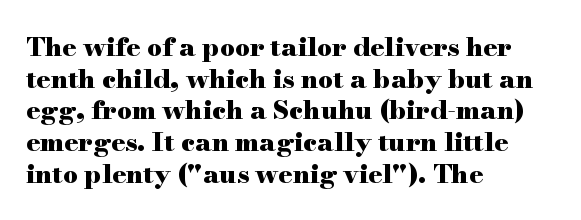
The image shows 26 px bold type, upright; set left-aligned, line spacing 1.22x, normal letter spacing, not underlined.
